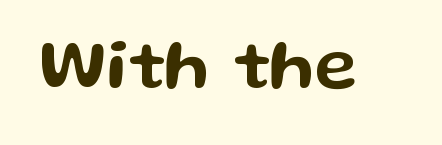
Q: Is the text italic (slanted)? A: No, it is upright.
Q: Is the typeface a serif or a sans-serif typeface? A: Sans-serif.
Q: Is the text underlined? A: No.
Q: Is the spacing between letters normal or unusually wide? A: Normal.
Q: Width (condensed, normal, or wide)? A: Wide.
Q: Stroke contrast? A: Low.
Q: x-height? A: Medium.
Q: Monospaced? A: No.
